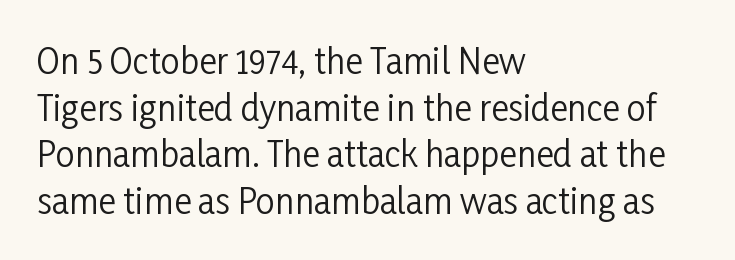
{"serif": "no", "italic": "no", "bold": "no", "weight": "regular", "width": "condensed", "stroke_contrast": "low", "x_height": "medium", "monospaced": "no", "underline": "no", "align": "left", "line_spacing": "normal", "line_spacing_ratio": 1.37, "letter_spacing": "normal", "letter_spacing_em": 0.0, "glyph_px": 34}
